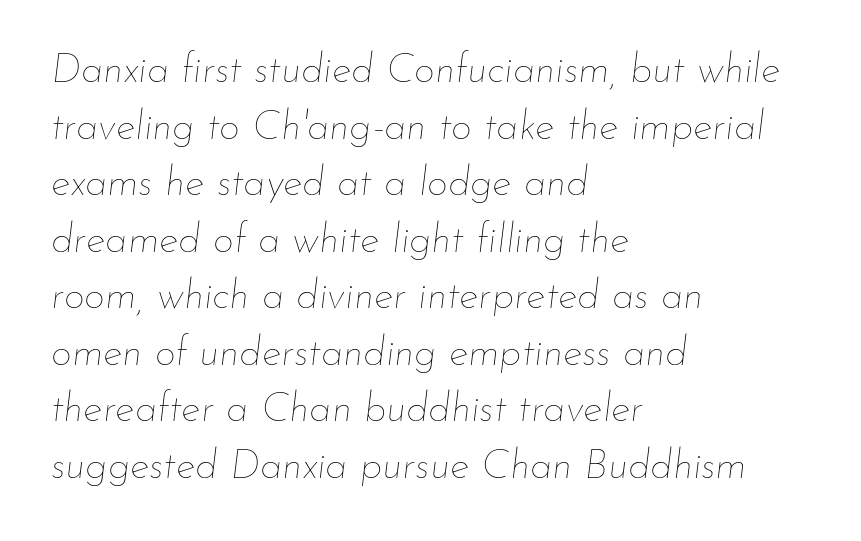
Inter-character spacing is left at the font's built-in metrics. Vertically, the passage feels balanced, rows spaced as you'd expect. The font is comparable to plain body text, perhaps lighter. Visually the block forms a straight wall on the left and a jagged coastline on the right. The axis of the letterforms is tilted away from vertical.
